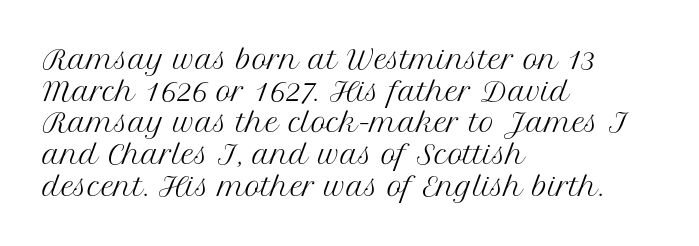
The font is comparable to plain body text, perhaps lighter. Inter-character spacing is left at the font's built-in metrics. The zone under the glyphs is completely vacant. These lines are set flush left with a ragged right edge.
